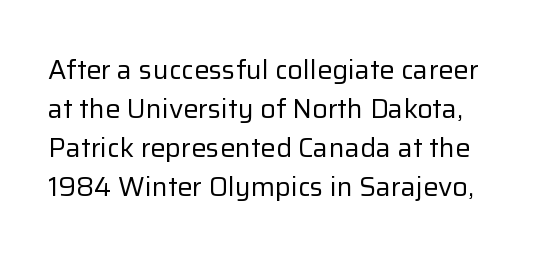
The cut favours lightness, reaching ordinary text weight at its darkest. Posture: straight, roman, zero tilt. The area under the type is left untouched. Regarding leading, the lines here are spaced in the standard way.
